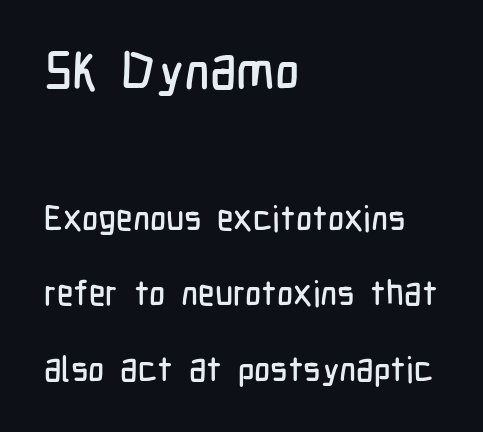
The emphasis by scale lands on block number one, above. Every character sits straight up, as roman type does. A typesetter would label this face a sans. A typesetter would call this leading open, well beyond the default.
